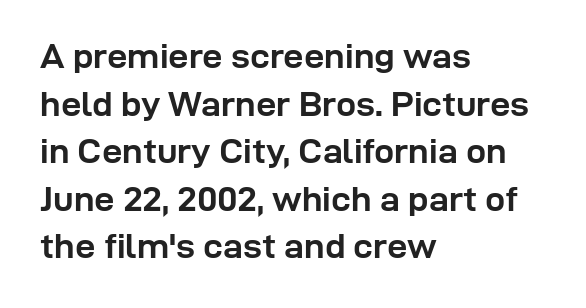
The image shows 36 px semibold sans-serif type, upright; set left-aligned, normal line spacing (1.32x), normal letter spacing, not underlined; low stroke contrast and a medium x-height.
